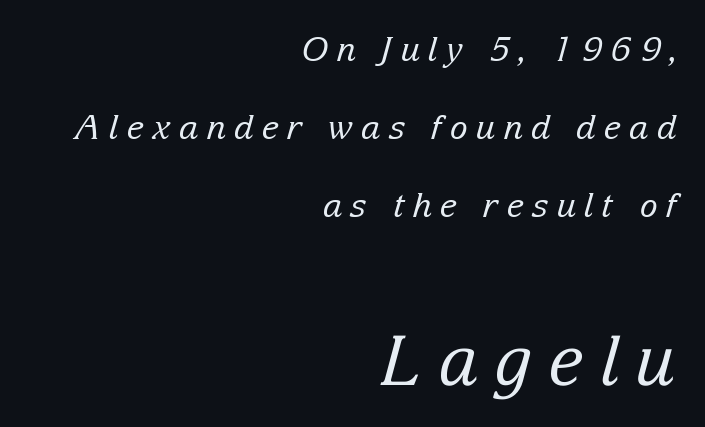
I'd call this a serif setting — the letters wear small feet. Yep, that's italic — everything's leaning. You could not count columns in this text — the font is proportionally spaced. If you drew a ruler down the right edge, every line would touch it. Think standard paragraph weight, or any step lighter than that. The passage shown stacks its lines with a broad gap.
